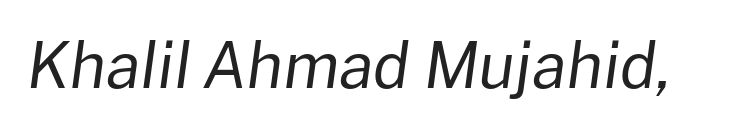
The strokes carry an ordinary text weight at most. The gap between lines stays unmarked. Look at the tracking — it's just the regular setting, nothing added. Here the designer chose a conventional face with non-uniform glyph widths.
